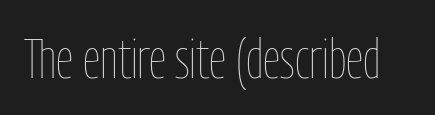
{"italic": "no", "bold": "no", "weight": "thin", "width": "condensed", "stroke_contrast": "low", "x_height": "medium", "monospaced": "no", "underline": "no", "letter_spacing": "normal", "letter_spacing_em": 0.0, "glyph_px": 55}
